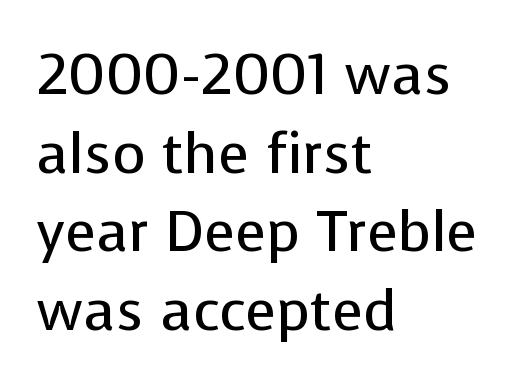
{"serif": "no", "italic": "no", "bold": "no", "weight": "regular", "width": "normal", "stroke_contrast": "low", "x_height": "medium", "monospaced": "no", "underline": "no", "align": "left", "line_spacing": "normal", "line_spacing_ratio": 1.38, "letter_spacing": "normal", "letter_spacing_em": 0.0, "glyph_px": 57}
